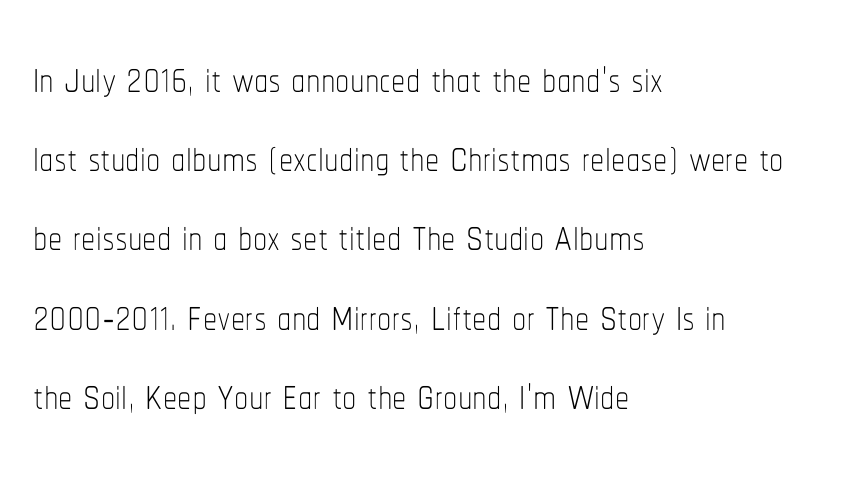
The image shows 57 px thin, condensed type, upright; set left-aligned, normal line spacing (1.39x), normal letter spacing, not underlined; low stroke contrast and a medium x-height.
